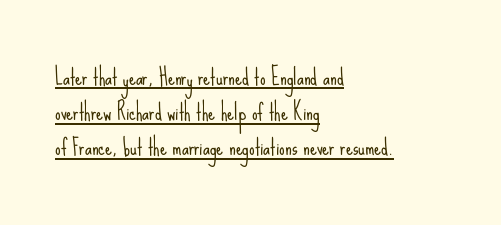
Default kerning and tracking; the words read as compact shapes. If you drew a ruler down the left edge, every line would touch it. Evenly set lines give the paragraph a standard silhouette. This is underlined copy, the kind a proofreader might mark for attention. Is this a heavy cut? Hardly; it is regular or lighter.
